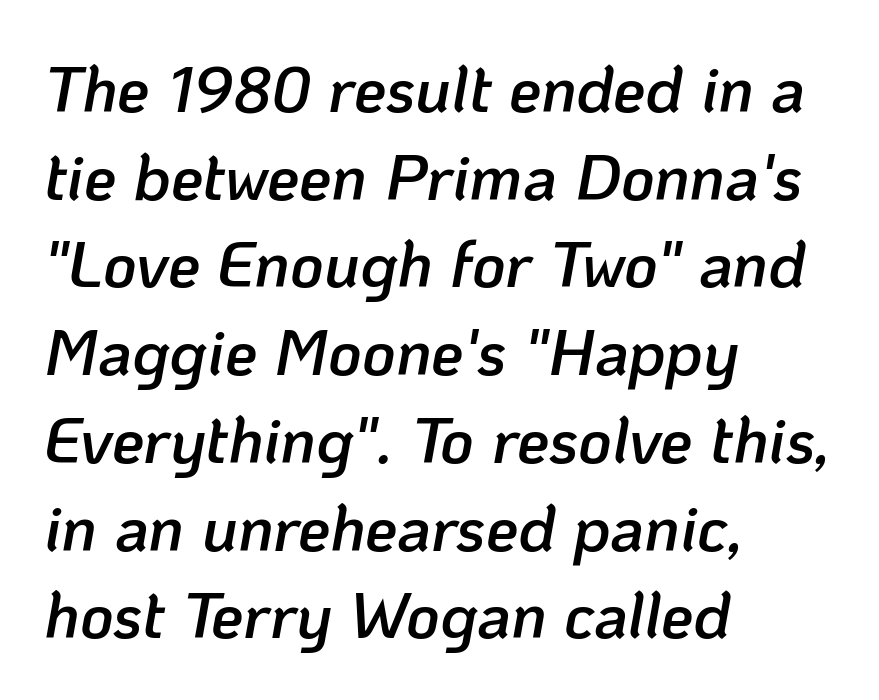
The passage shown is typed in a proportional face where columns would drift. A student would call this left alignment; a typographer would say flush left, rag right. A fair bit of extra ink — the face is semibold, not bold. Is the type slanted? Yes — the strokes lean at a clear angle. The passage shown is not underscored anywhere.
